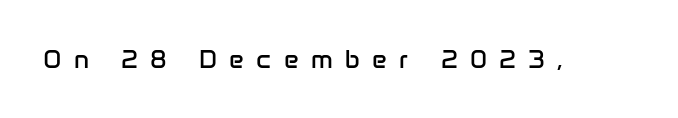
Q: Is the text bold? A: No.
Q: Is the text italic (slanted)? A: No, it is upright.
Q: Is the text underlined? A: No.
Q: Is the spacing between letters normal or unusually wide? A: Unusually wide.
